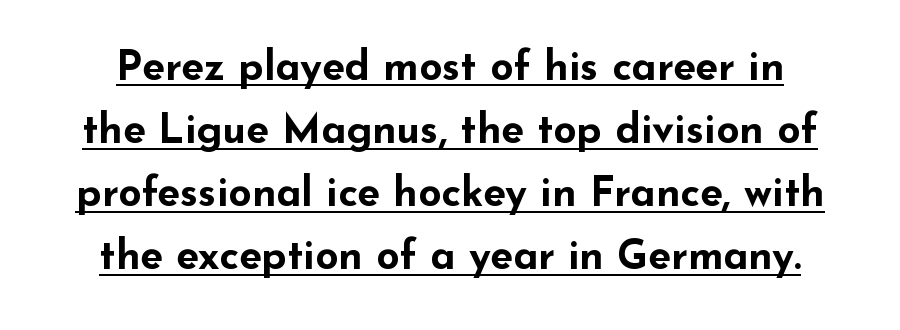
Caption: lettering with a line underneath. The characters display no serif detailing; their extremities are plain. Does the leading feel generous? No, just average. Between one letter and the next there's only the usual sliver of space.
